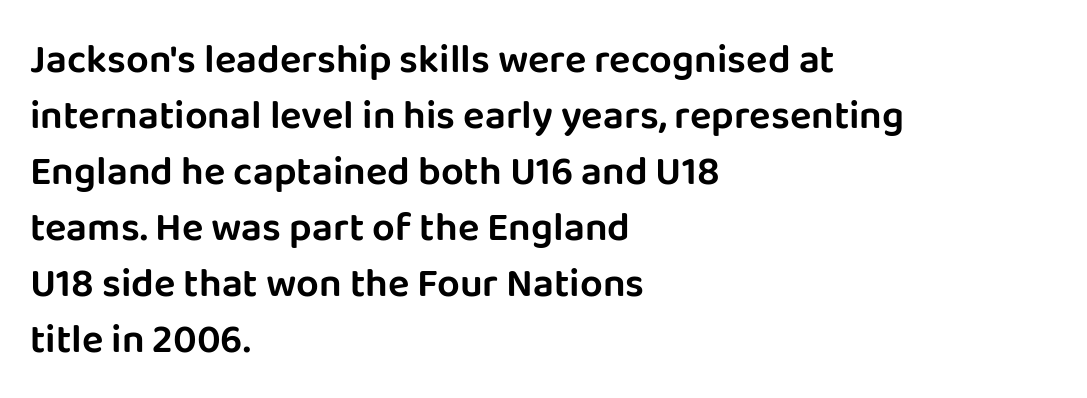
Q: Is the text italic (slanted)? A: No, it is upright.
Q: Is the typeface a serif or a sans-serif typeface? A: Sans-serif.
Q: Is the text underlined? A: No.
Q: How is the paragraph aligned? A: Left-aligned.
Q: Is the spacing between letters normal or unusually wide? A: Normal.
Q: Is the spacing between lines tight, normal or loose? A: Normal.
Q: Width (condensed, normal, or wide)? A: Normal.
Q: Stroke contrast? A: Low.
Q: x-height? A: Large.
Q: Monospaced? A: No.
